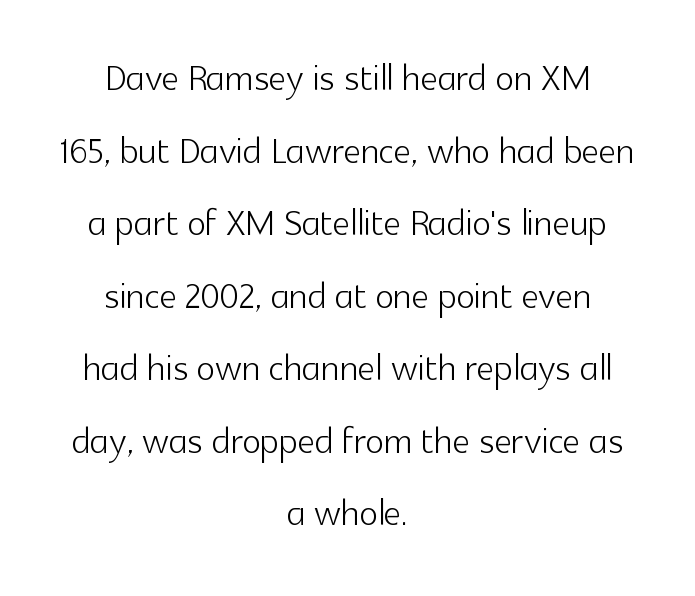
The rendering positions every line midway between the sides. The face used here is proportionally spaced, like ordinary book or web type. You can tell it's not italic because the verticals are truly vertical. The line texture is even and compact thanks to regular tracking. Reading down the column, the eye jumps a familiar distance to each next line.
